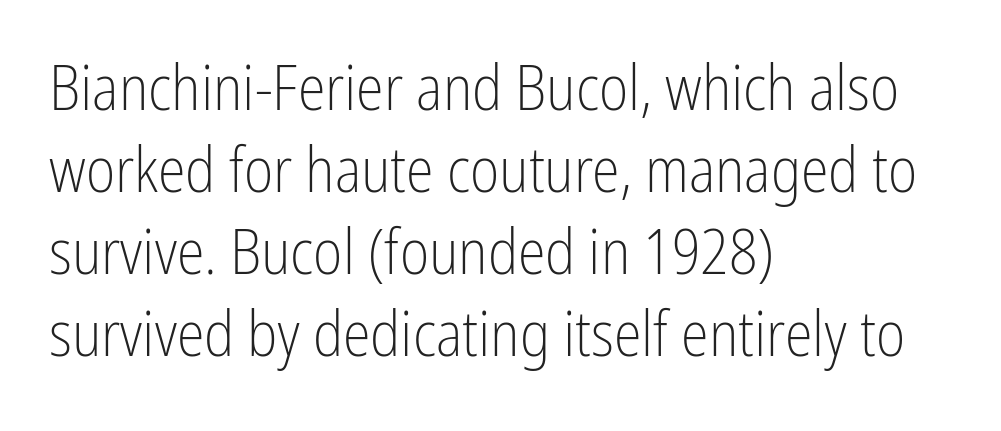
{"serif": "no", "italic": "no", "bold": "no", "weight": "light", "width": "condensed", "stroke_contrast": "low", "x_height": "medium", "monospaced": "no", "underline": "no", "align": "left", "line_spacing": "normal", "line_spacing_ratio": 1.3, "letter_spacing": "normal", "letter_spacing_em": 0.0, "glyph_px": 63}
